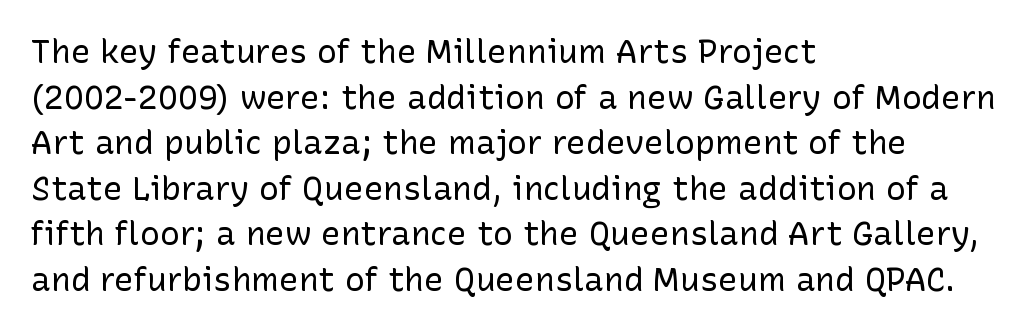
{"serif": "no", "italic": "no", "bold": "no", "weight": "regular", "width": "normal", "stroke_contrast": "low", "x_height": "medium", "monospaced": "no", "underline": "no", "align": "left", "line_spacing": "normal", "line_spacing_ratio": 1.38, "letter_spacing": "normal", "letter_spacing_em": 0.0, "glyph_px": 33}
